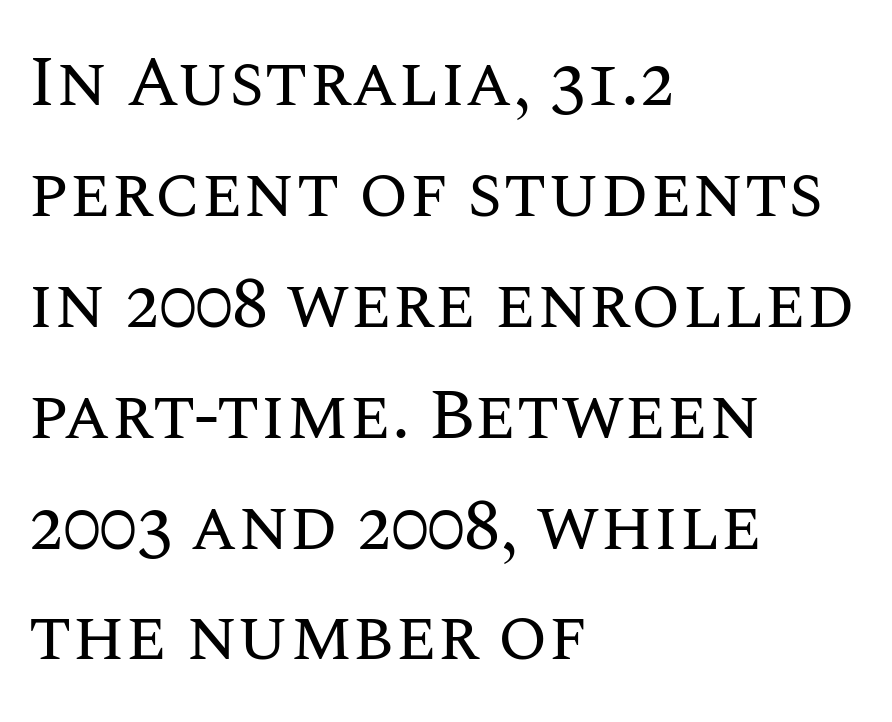
{"italic": "no", "bold": "no", "weight": "regular", "width": "normal", "stroke_contrast": "medium", "x_height": "large", "monospaced": "no", "underline": "no", "align": "left", "line_spacing": "normal", "line_spacing_ratio": 1.54, "letter_spacing": "normal", "letter_spacing_em": 0.0, "glyph_px": 72}
